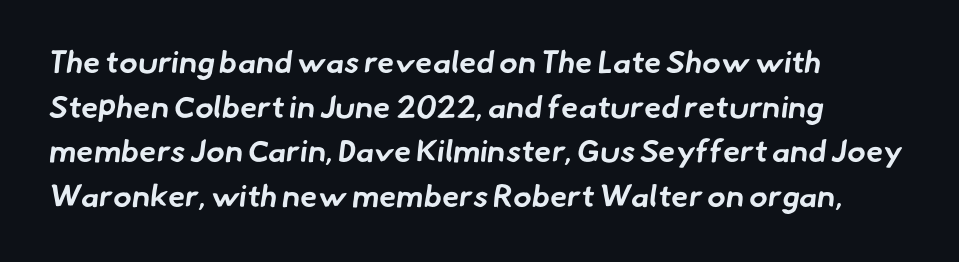
Does the type have serifs? No, each stem ends abruptly. These lines sit exactly where default settings would place them. The specimen omits any rule beneath the text block's lines. Is the letter spacing exaggerated? No — it looks like the ordinary default.
